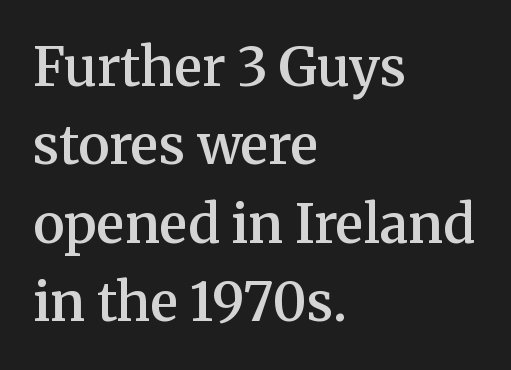
The image shows 53 px semibold serif type, upright; set left-aligned, normal line spacing (1.48x), normal letter spacing, not underlined; medium stroke contrast and a medium x-height.
